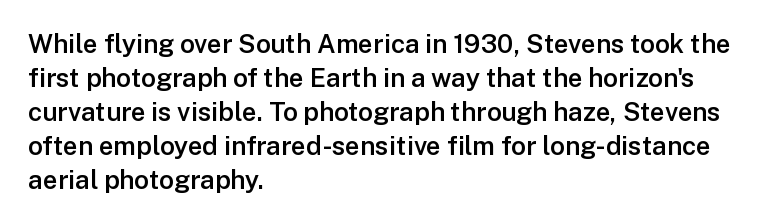
Q: Is the text bold? A: Semi-bold.
Q: Is the text italic (slanted)? A: No, it is upright.
Q: Is the text underlined? A: No.
Q: How is the paragraph aligned? A: Left-aligned.
Q: Is the spacing between letters normal or unusually wide? A: Normal.
Q: Is the spacing between lines tight, normal or loose? A: Normal.
